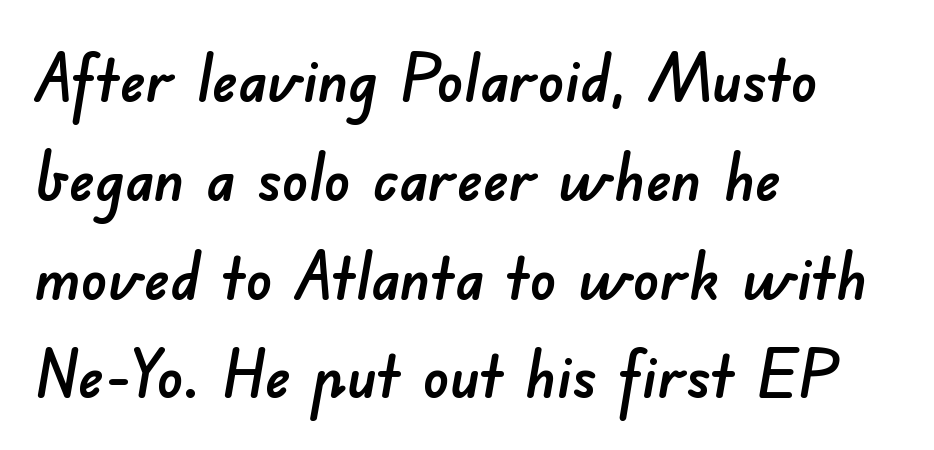
Alignment: flush left. The gaps between neighbouring characters are ordinary and unremarkable. Vertically, the passage feels balanced, rows spaced as you'd expect. Unlike a traditional serif, this face leaves its strokes unadorned.
